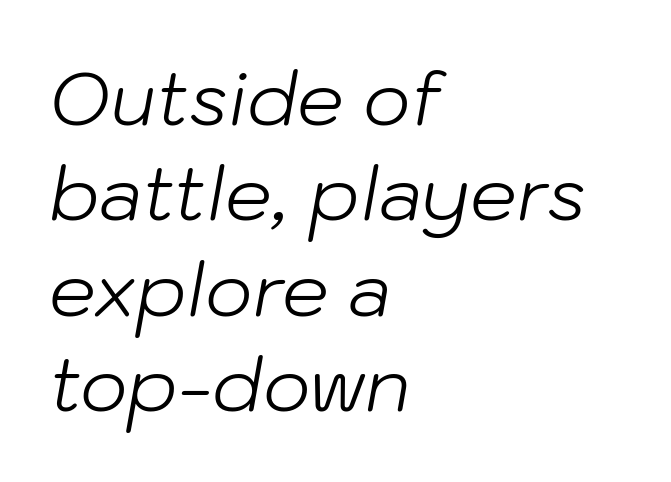
Rule under the text: the space is simply empty. All the whitespace from short lines collects on the right. The whole block is typeset with a tilt. In terms of leading, this rendering sits right in the middle.
